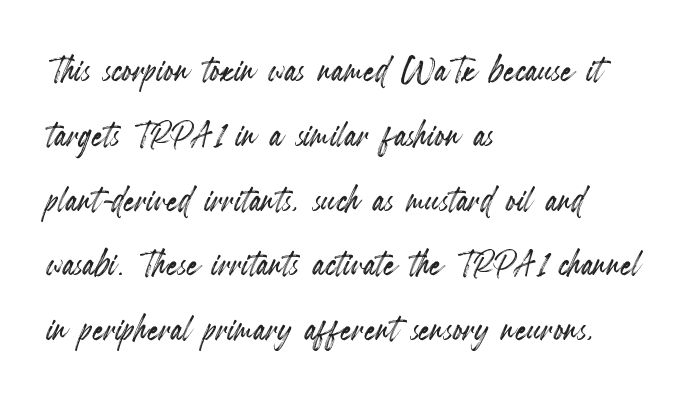
The image shows 45 px condensed type; set left-aligned, normal line spacing (1.44x), normal letter spacing, not underlined; a small x-height.
